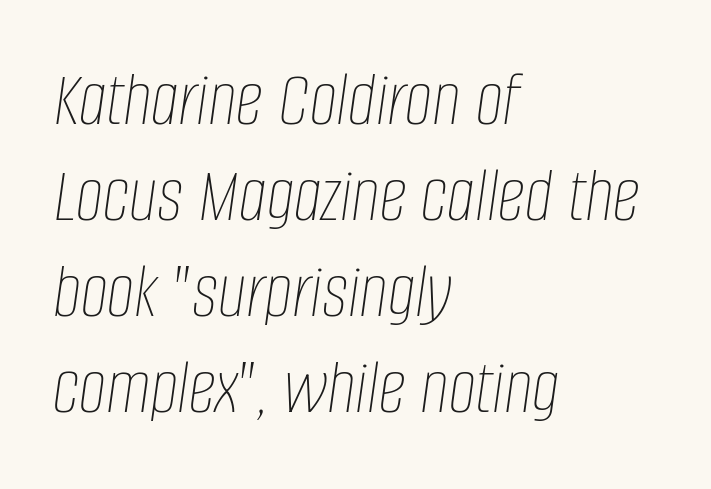
The image shows 78 px thin, condensed type, italic (leaning right); set left-aligned, line spacing 1.23x, normal letter spacing, not underlined; low stroke contrast and a large x-height.
